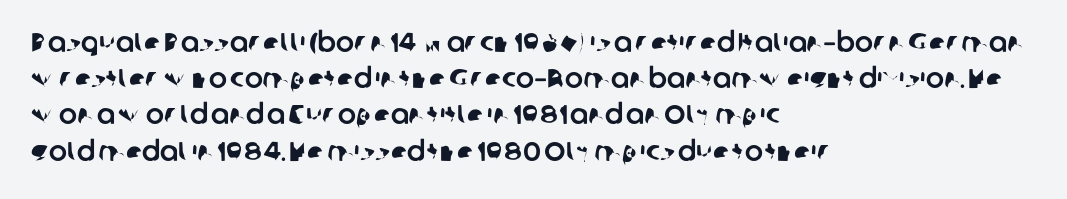
{"underline": "no", "align": "left", "line_spacing": "normal", "line_spacing_ratio": 1.34, "letter_spacing": "normal", "letter_spacing_em": 0.0, "glyph_px": 27}
